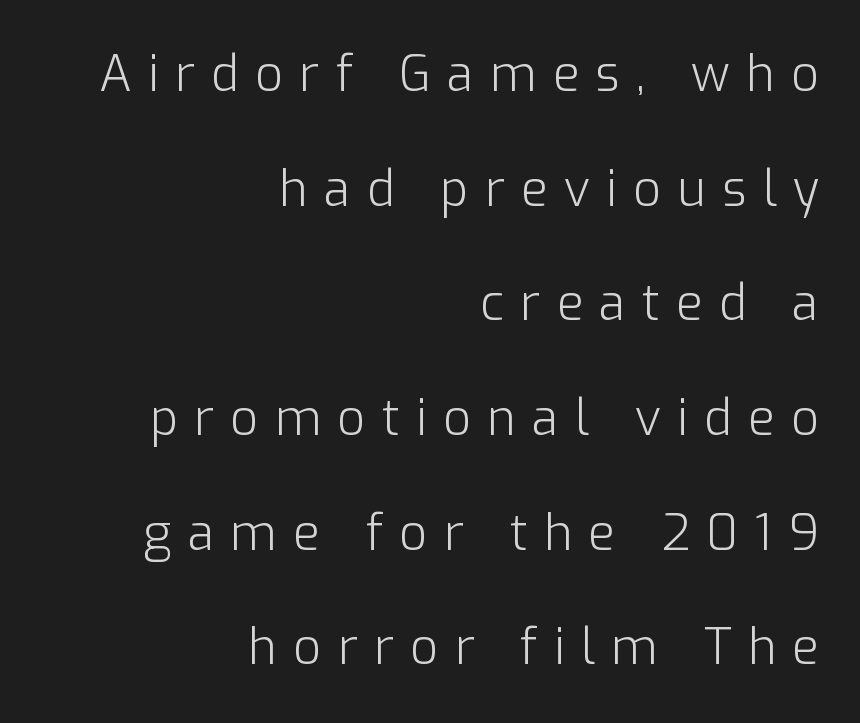
{"serif": "no", "italic": "no", "bold": "no", "weight": "light", "width": "normal", "stroke_contrast": "low", "x_height": "medium", "monospaced": "no", "underline": "no", "align": "right", "line_spacing": "loose", "line_spacing_ratio": 2.34, "letter_spacing": "wide", "letter_spacing_em": 0.33, "glyph_px": 49}
